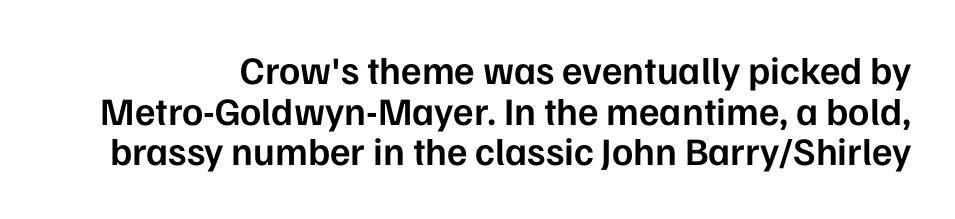
Q: Is the text bold? A: Semi-bold.
Q: Is the text italic (slanted)? A: No, it is upright.
Q: Is the typeface a serif or a sans-serif typeface? A: Sans-serif.
Q: Is the text underlined? A: No.
Q: Is the spacing between letters normal or unusually wide? A: Normal.
Q: Is the spacing between lines tight, normal or loose? A: Tight.
Q: Width (condensed, normal, or wide)? A: Normal.
Q: Stroke contrast? A: Low.
Q: x-height? A: Medium.
Q: Monospaced? A: No.
